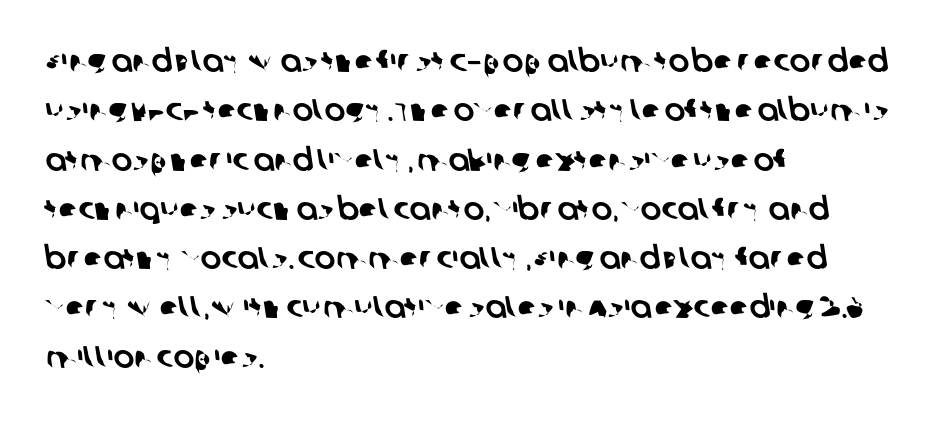
The image shows 31 px sans-serif type; set left-aligned, normal line spacing (1.59x), normal letter spacing, not underlined; low stroke contrast and a large x-height.
